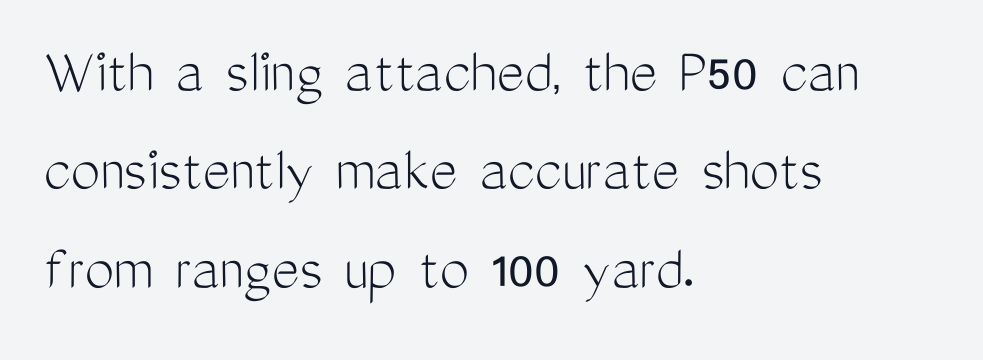
Examine the stroke ends and you'll find no serifs. The font sits on the lighter half of the weight spectrum, regular included. One glance says typical: line gaps are just what's usual. Is the block centered? No — it sits flush against the left margin. Tall strokes in this sample are plumb rather than angled.
